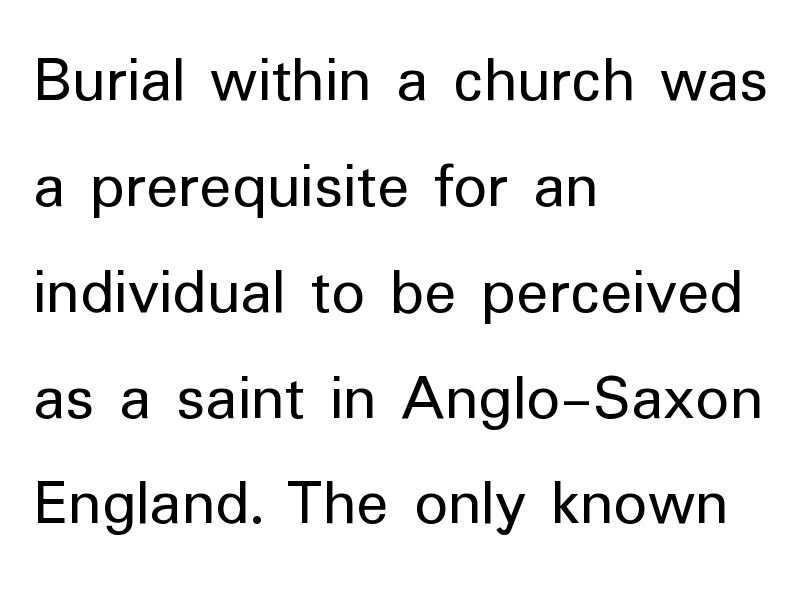
The image shows 67 px regular-weight sans-serif type, upright; set left-aligned, normal line spacing (1.58x), normal letter spacing, not underlined; low stroke contrast and a medium x-height.
